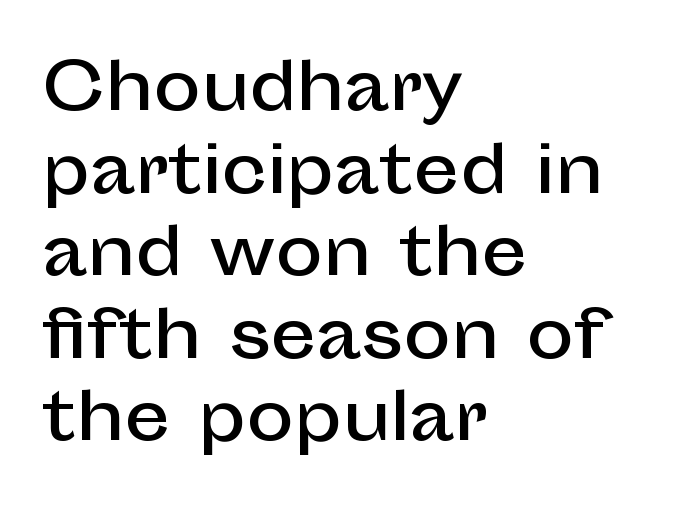
{"serif": "no", "italic": "no", "width": "normal", "stroke_contrast": "low", "x_height": "medium", "monospaced": "no", "underline": "no", "align": "left", "line_spacing": "normal", "line_spacing_ratio": 1.29, "letter_spacing": "normal", "letter_spacing_em": 0.0, "glyph_px": 64}
